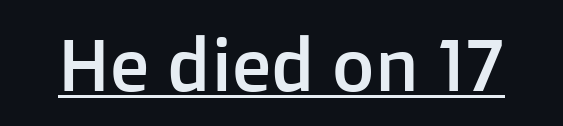
The image shows 73 px sans-serif type, upright; set normal letter spacing, underlined; low stroke contrast and a medium x-height.
